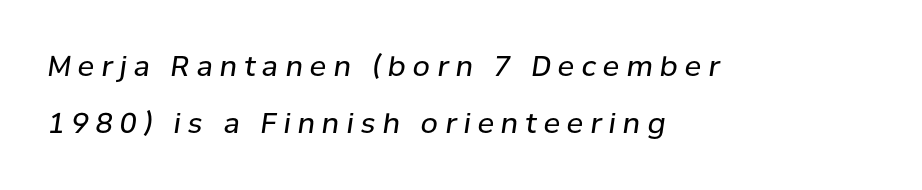
The image shows 28 px regular-weight type, italic (leaning right); set left-aligned, loose line spacing (2.04x), unusually wide letter spacing (+0.25 em), not underlined; low stroke contrast and a medium x-height.
